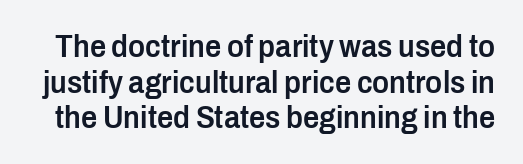
The image shows 32 px semibold, condensed sans-serif type, upright; set tight line spacing (1.11x), normal letter spacing, not underlined; low stroke contrast and a medium x-height.
